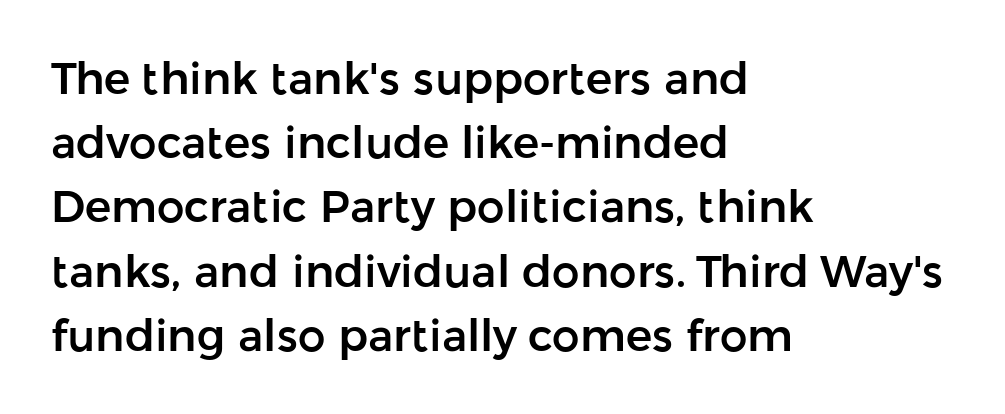
The image shows 44 px sans-serif type, upright; set left-aligned, normal line spacing (1.46x), normal letter spacing, not underlined; low stroke contrast and a medium x-height.
